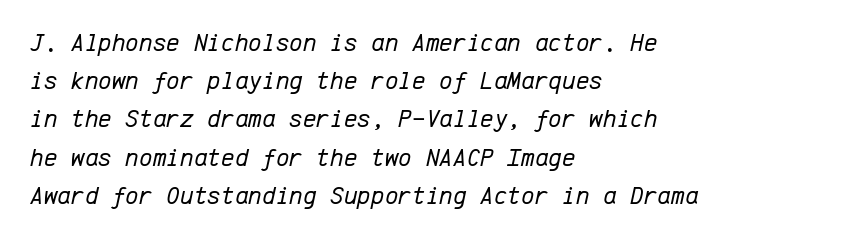
The line-height multiplier appears to be the usual default. Glyph-to-glyph distance matches everyday printed text. Glance below the letters and you will spot only blank space. Each stroke keeps to a modest, everyday thickness or less. Emphasis-style slanted type is in use. Is the block centered? No — it sits flush against the left margin.
